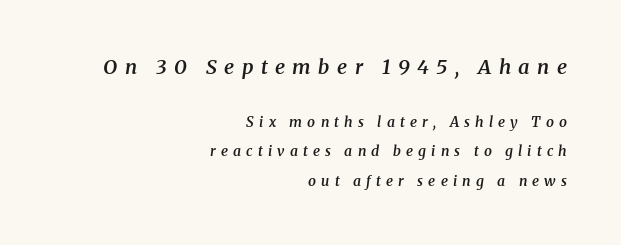
The passage shown leans; its letterforms are oblique. Inter-character spacing is expanded well beyond the font's built-in metrics. Does the leading feel generous? Absolutely, it's lavish. The gap between lines stays unmarked.
